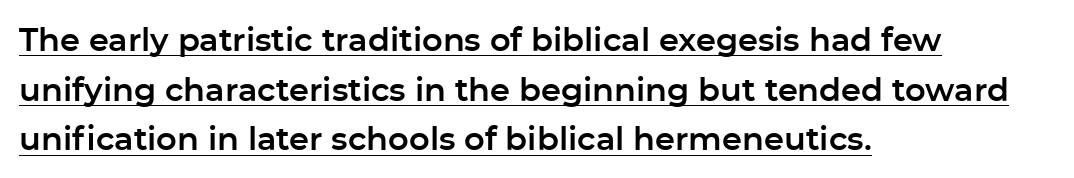
The rendering uses natural spacing where letterforms have individual widths. Ordinary non-slanted type is in use. Note: no serifs on the glyphs. Students, note that the glyphs here touch the page at normal intervals.
